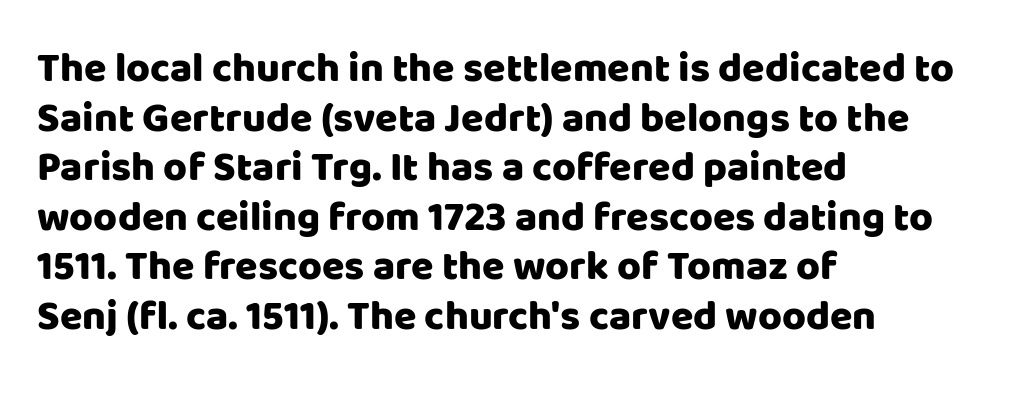
{"serif": "no", "italic": "no", "width": "normal", "stroke_contrast": "low", "x_height": "large", "monospaced": "no", "underline": "no", "align": "left", "line_spacing_ratio": 1.21, "letter_spacing": "normal", "letter_spacing_em": 0.0, "glyph_px": 41}
